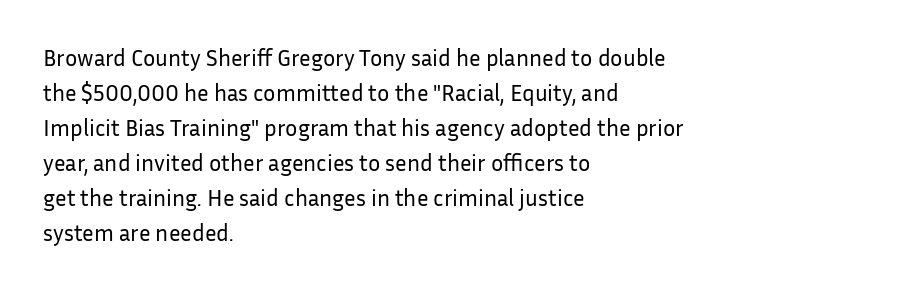
Q: Is the text bold? A: No.
Q: Is the text italic (slanted)? A: No, it is upright.
Q: Is the text underlined? A: No.
Q: How is the paragraph aligned? A: Left-aligned.
Q: Is the spacing between letters normal or unusually wide? A: Normal.
Q: Is the spacing between lines tight, normal or loose? A: Normal.
